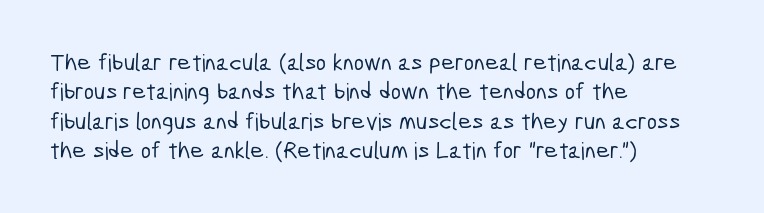
{"underline": "no", "align": "left", "line_spacing_ratio": 1.22, "letter_spacing": "normal", "letter_spacing_em": 0.0, "glyph_px": 24}
